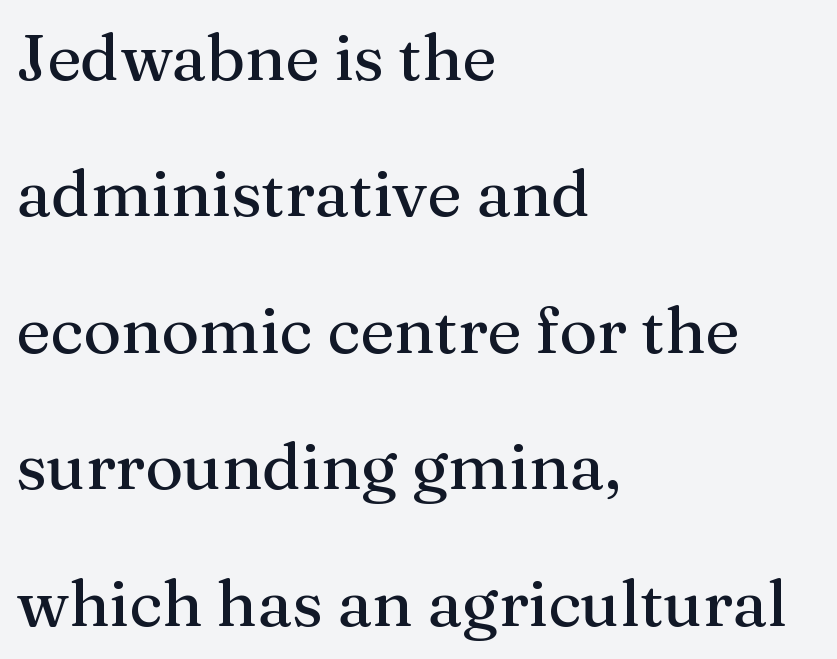
{"serif": "yes", "italic": "no", "width": "normal", "stroke_contrast": "medium", "x_height": "medium", "monospaced": "no", "underline": "no", "align": "left", "line_spacing": "loose", "line_spacing_ratio": 2.1, "letter_spacing": "normal", "letter_spacing_em": 0.0, "glyph_px": 65}
